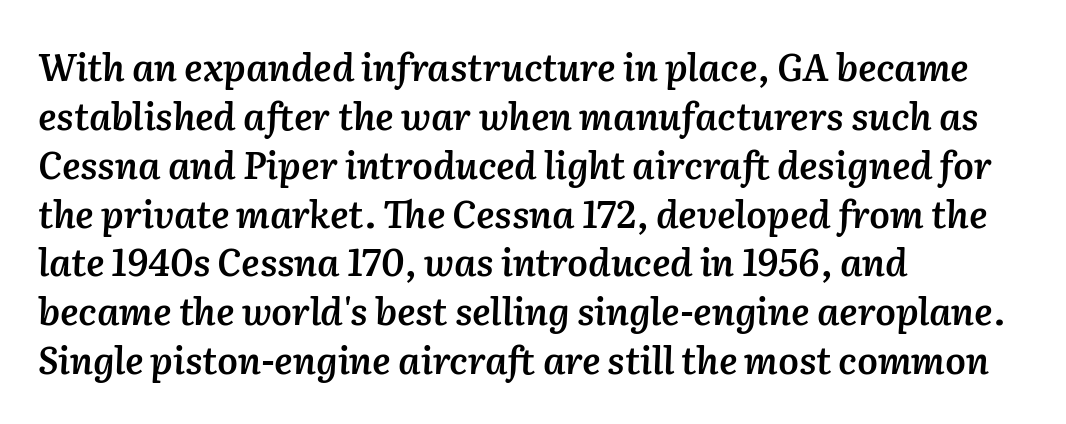
{"italic": "yes", "lean": "right", "slant_degrees": 2, "bold": "semi", "weight": "semibold", "width": "normal", "stroke_contrast": "medium", "x_height": "medium", "monospaced": "no", "underline": "no", "align": "left", "line_spacing": "normal", "line_spacing_ratio": 1.32, "letter_spacing": "normal", "letter_spacing_em": 0.0, "glyph_px": 37}
